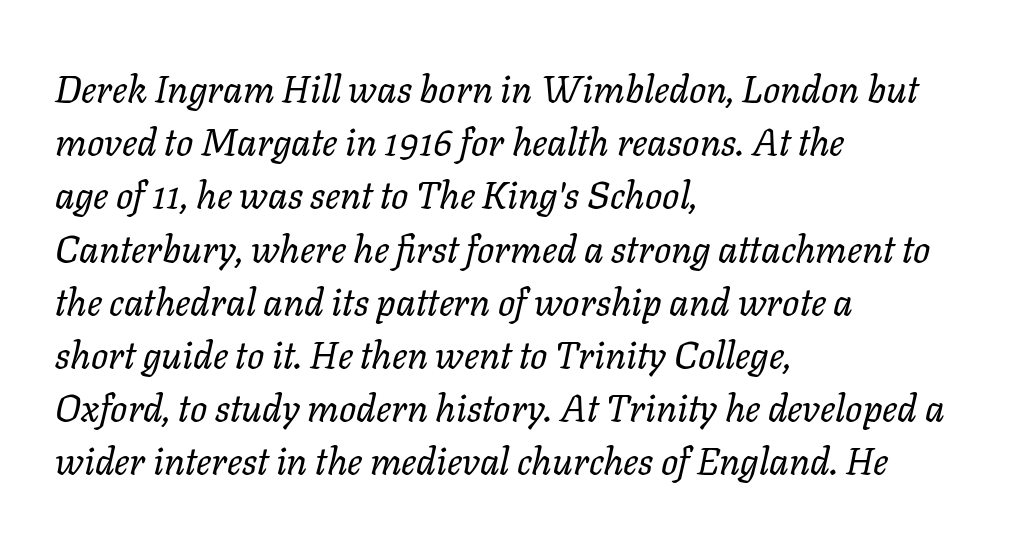
Q: Is the text bold? A: No.
Q: Is the text italic (slanted)? A: Yes, it leans right by about 11 degrees.
Q: Is the text underlined? A: No.
Q: How is the paragraph aligned? A: Left-aligned.
Q: Is the spacing between letters normal or unusually wide? A: Normal.
Q: Is the spacing between lines tight, normal or loose? A: Normal.
Q: Width (condensed, normal, or wide)? A: Normal.
Q: Stroke contrast? A: Low.
Q: x-height? A: Medium.
Q: Monospaced? A: No.
